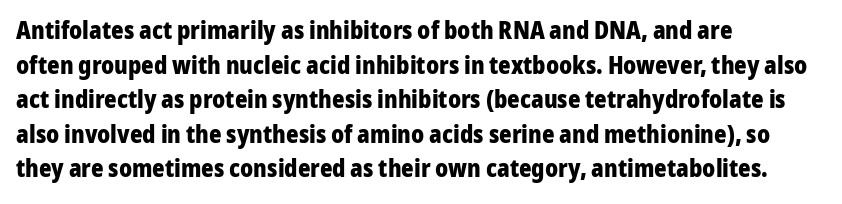
Rule under the text: the space is simply empty. Nothing unusual about the tracking: characters are spaced as the font intends. Leading: standard. This sample uses an upright cut, with every glyph sitting square on the baseline. Set as a true bold cut, around the 700 mark. Line beginnings align vertically; line endings do not.
